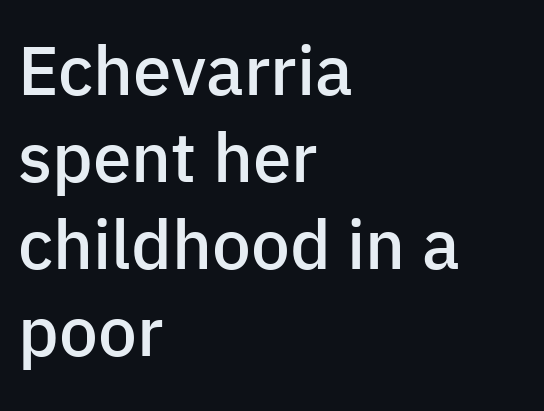
Q: Is the text bold? A: Semi-bold.
Q: Is the text italic (slanted)? A: No, it is upright.
Q: Is the typeface a serif or a sans-serif typeface? A: Sans-serif.
Q: Is the text underlined? A: No.
Q: How is the paragraph aligned? A: Left-aligned.
Q: Is the spacing between letters normal or unusually wide? A: Normal.
Q: Is the spacing between lines tight, normal or loose? A: Normal.
Q: Width (condensed, normal, or wide)? A: Normal.
Q: Stroke contrast? A: Low.
Q: x-height? A: Medium.
Q: Monospaced? A: No.
